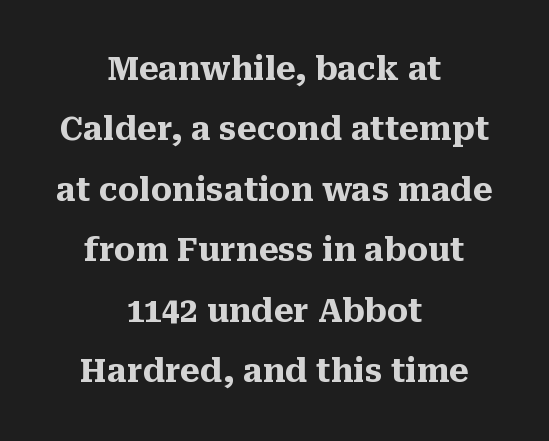
The image shows 32 px heavy serif type, upright; set centered, line spacing 1.89x, normal letter spacing, not underlined; medium stroke contrast and a medium x-height.
